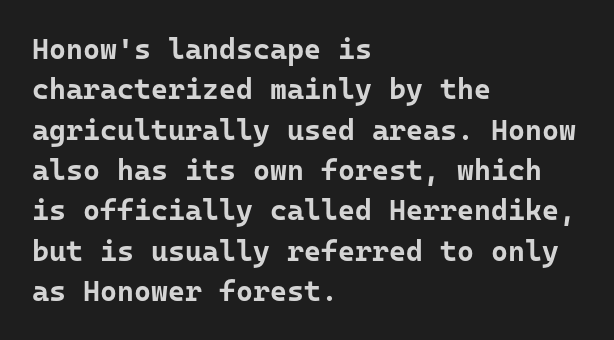
The image shows 29 px bold sans-serif type, upright, monospaced; set left-aligned, normal line spacing (1.39x), normal letter spacing, not underlined; low stroke contrast and a medium x-height.
